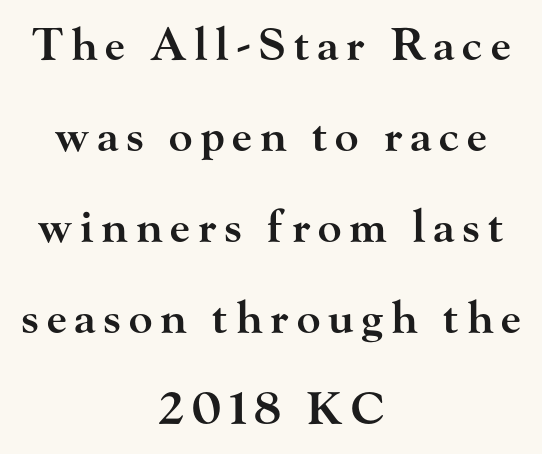
Looks like regular typesetting: each glyph gets only the width it needs. The rendering uses a semibold face; strokes are thickened but not to full bold. The characters display serif detailing at their extremities. It's the straight-up-and-down kind of type. Horizontally, the lines are justified to the midpoint only.
